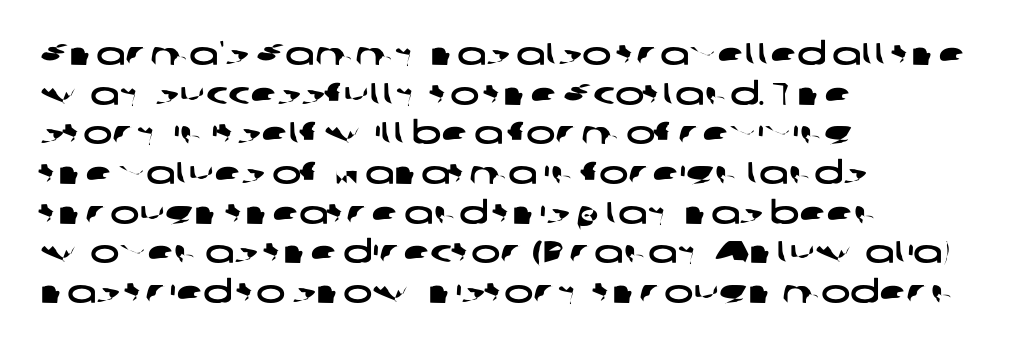
Q: Is the typeface a serif or a sans-serif typeface? A: Sans-serif.
Q: Is the text underlined? A: No.
Q: How is the paragraph aligned? A: Left-aligned.
Q: Is the spacing between letters normal or unusually wide? A: Normal.
Q: Is the spacing between lines tight, normal or loose? A: Normal.
Q: Width (condensed, normal, or wide)? A: Wide.
Q: Stroke contrast? A: Low.
Q: x-height? A: Medium.
Q: Monospaced? A: No.
